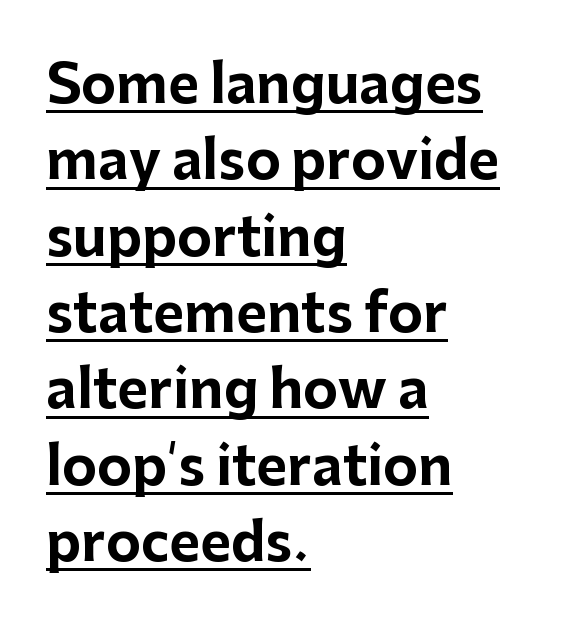
Successive baselines arrive at the customary interval. No italicization has been applied; the sample stays upright. Weight check: bold — yes, fully. The face used here is proportionally spaced, like ordinary book or web type. Layout note: lines flush left. Unlike a traditional serif, this face leaves its strokes unadorned.
